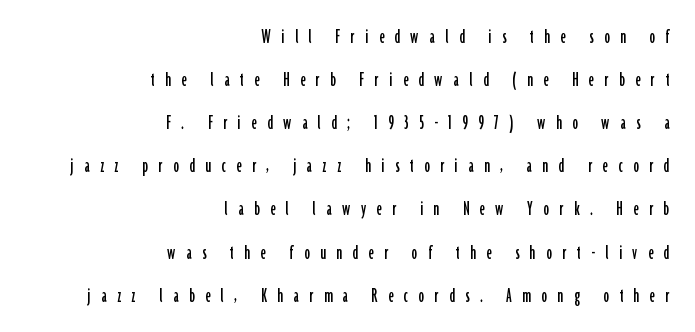
{"italic": "no", "underline": "no", "align": "right", "line_spacing": "loose", "line_spacing_ratio": 1.96, "letter_spacing": "wide", "letter_spacing_em": 0.48, "glyph_px": 22}
